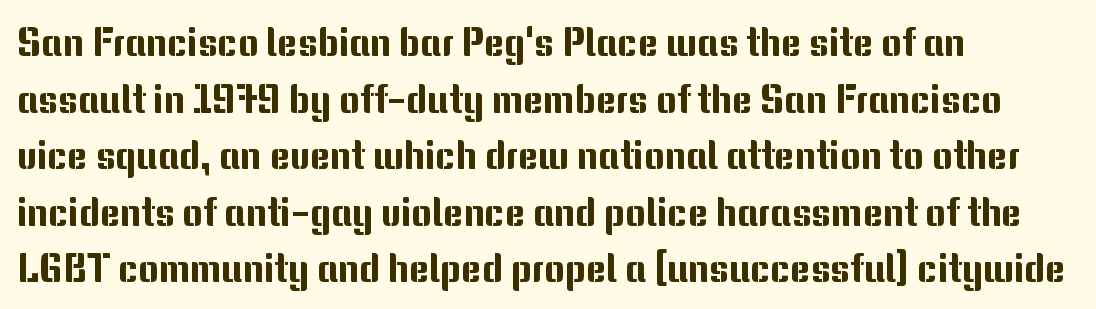
The image shows 39 px sans-serif type, upright; set left-aligned, normal line spacing (1.45x), normal letter spacing, not underlined; medium stroke contrast and a medium x-height.
